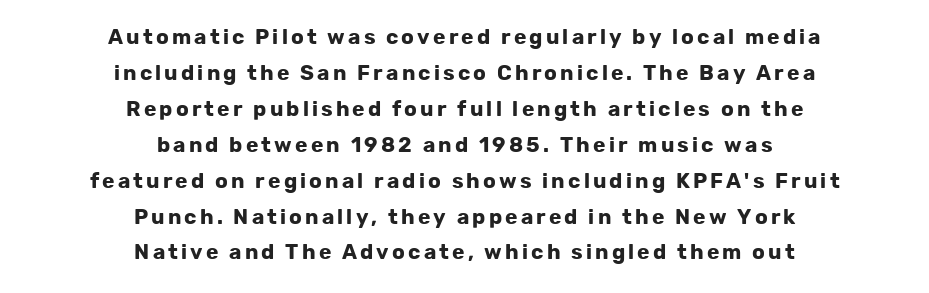
{"italic": "no", "bold": "yes", "underline": "no", "align": "center", "line_spacing_ratio": 1.71, "glyph_px": 21}
